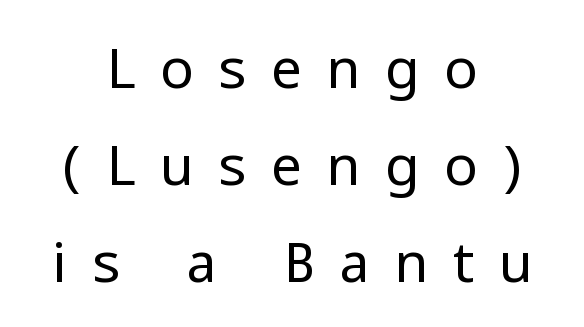
The image shows 56 px regular-weight sans-serif type, upright; set centered, line spacing 1.73x, unusually wide letter spacing (+0.43 em), not underlined; low stroke contrast and a medium x-height.
